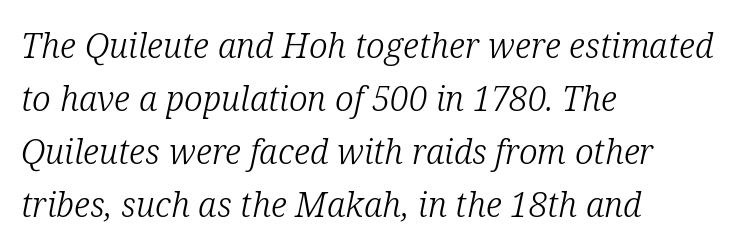
The image shows 34 px light serif type, italic (leaning right); set left-aligned, normal line spacing (1.56x), normal letter spacing, not underlined; low stroke contrast and a medium x-height.
